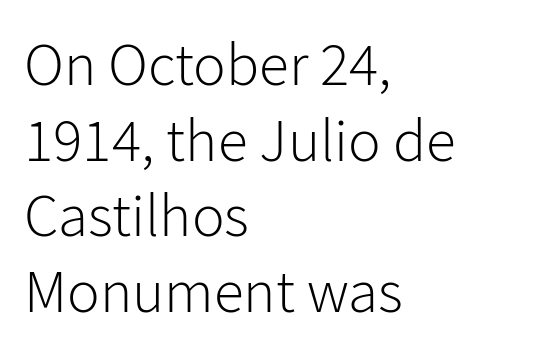
{"serif": "no", "italic": "no", "bold": "no", "weight": "light", "width": "normal", "stroke_contrast": "low", "x_height": "medium", "monospaced": "no", "underline": "no", "align": "left", "line_spacing_ratio": 1.24, "letter_spacing": "normal", "letter_spacing_em": 0.0, "glyph_px": 61}
